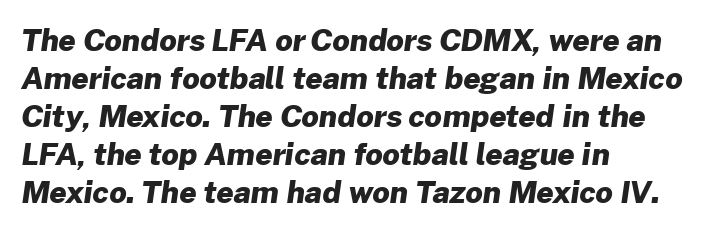
The image shows 30 px heavy sans-serif type; set left-aligned, normal line spacing (1.27x), normal letter spacing, not underlined; low stroke contrast and a medium x-height.
